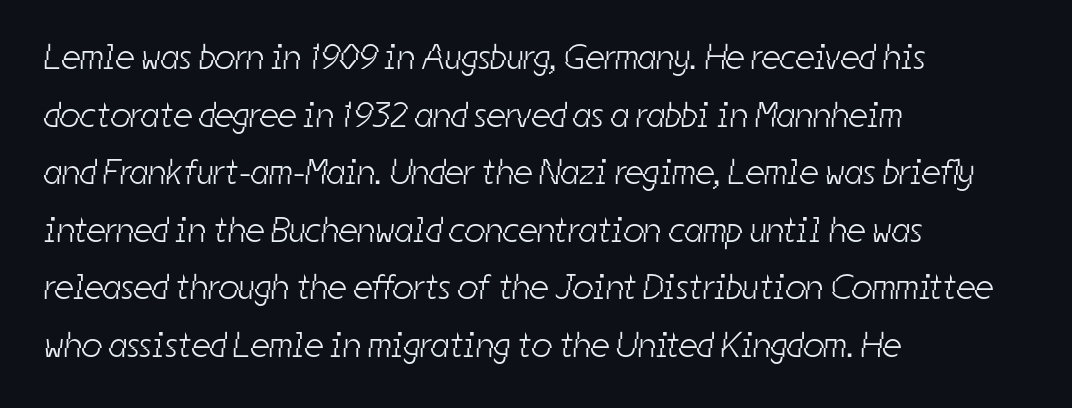
{"serif": "no", "bold": "no", "weight": "light", "width": "condensed", "stroke_contrast": "low", "x_height": "medium", "monospaced": "no", "underline": "no", "align": "left", "line_spacing": "normal", "line_spacing_ratio": 1.6, "letter_spacing": "normal", "letter_spacing_em": 0.0, "glyph_px": 36}
